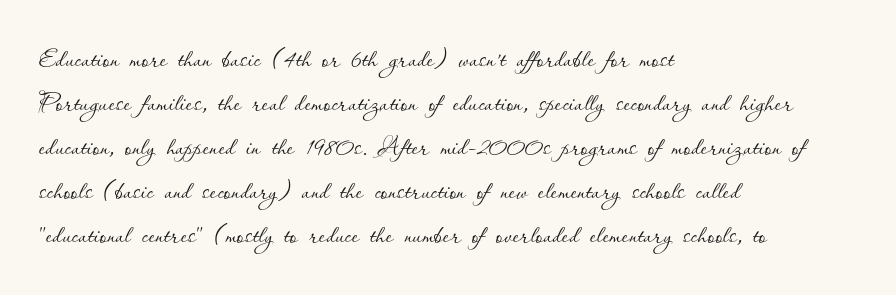
Compared with a typical body face, this is equally light or lighter still. The line texture is even and compact thanks to regular tracking. Underlining? Definitely not there. The passage is arranged the way most books set body copy — flush left. Whoever set this chose a conventional vertical rhythm. Do the characters align in a grid? No, the font is proportional.
